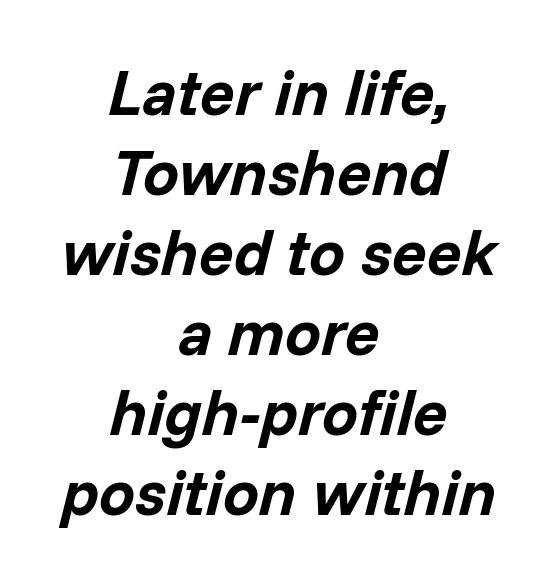
{"italic": "yes", "lean": "right", "slant_degrees": 14, "bold": "yes", "weight": "bold", "width": "normal", "stroke_contrast": "low", "x_height": "medium", "monospaced": "no", "underline": "no", "align": "center", "line_spacing": "normal", "line_spacing_ratio": 1.25, "letter_spacing": "normal", "letter_spacing_em": 0.0, "glyph_px": 64}
